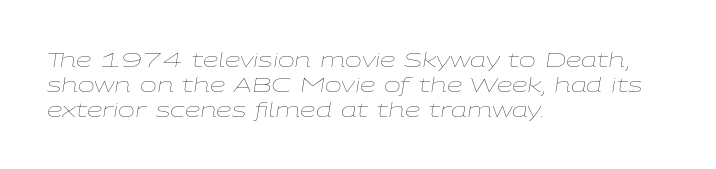
The glyphs look as if they've been sheared to an angle. The font is comparable to plain body text, perhaps lighter. The compositor pushed each line to the left boundary. Only glyphs here, with clear space below each row.
